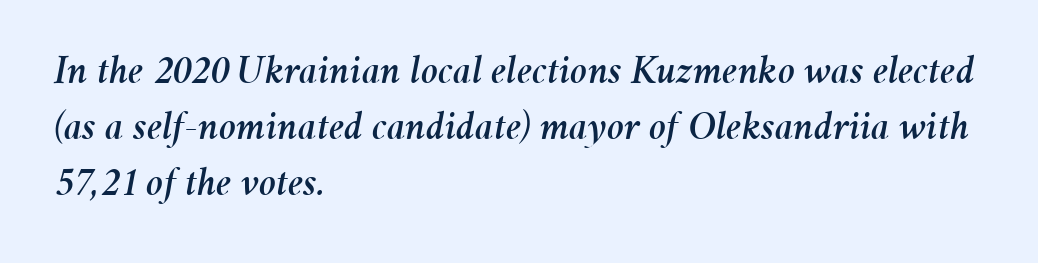
A typesetter would call this proportional, since set widths differ per character. The font's italic variant was chosen for this text. The letterforms sit shoulder to shoulder at normal distance. How would I describe the line gaps? Plain and ordinary. The paragraph shown leans on its left margin.
